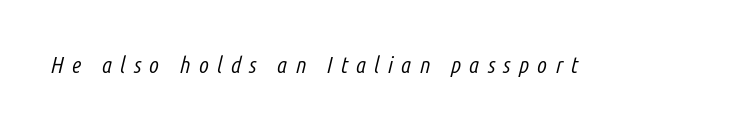
Q: Is the text bold? A: No.
Q: Is the text italic (slanted)? A: Yes, it leans right by about 14 degrees.
Q: Is the text underlined? A: No.
Q: Is the spacing between letters normal or unusually wide? A: Unusually wide.
